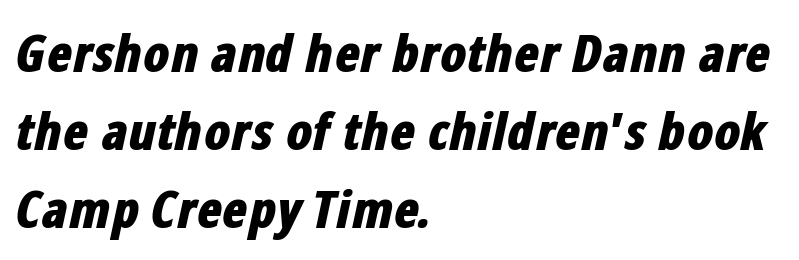
Q: Is the text bold? A: Yes.
Q: Is the text italic (slanted)? A: Yes, it leans right by about 12 degrees.
Q: Is the text underlined? A: No.
Q: How is the paragraph aligned? A: Left-aligned.
Q: Is the spacing between letters normal or unusually wide? A: Normal.
Q: Is the spacing between lines tight, normal or loose? A: Normal.
Q: Width (condensed, normal, or wide)? A: Condensed.
Q: Stroke contrast? A: Low.
Q: x-height? A: Medium.
Q: Monospaced? A: No.
